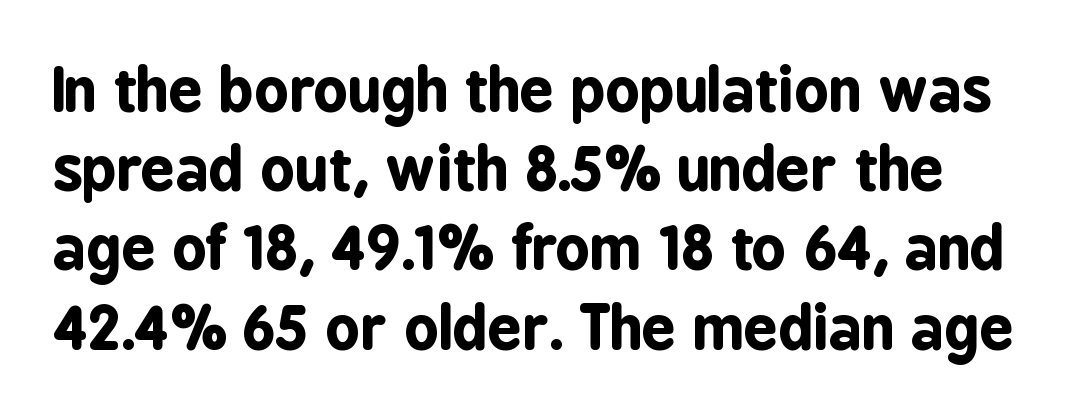
{"serif": "no", "italic": "no", "bold": "yes", "weight": "bold", "width": "condensed", "stroke_contrast": "low", "x_height": "medium", "monospaced": "no", "underline": "no", "line_spacing": "normal", "line_spacing_ratio": 1.32, "letter_spacing": "normal", "letter_spacing_em": 0.0, "glyph_px": 60}
